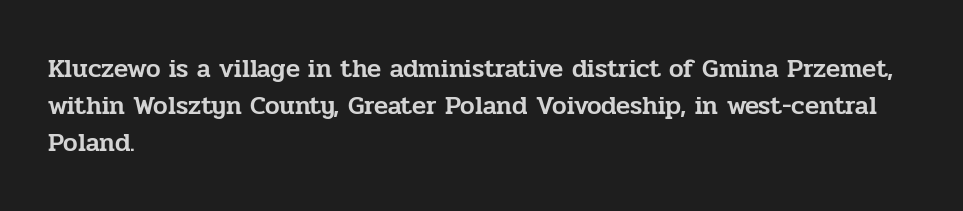
The image shows 26 px text type, upright; set left-aligned, normal line spacing (1.42x), normal letter spacing, not underlined.
